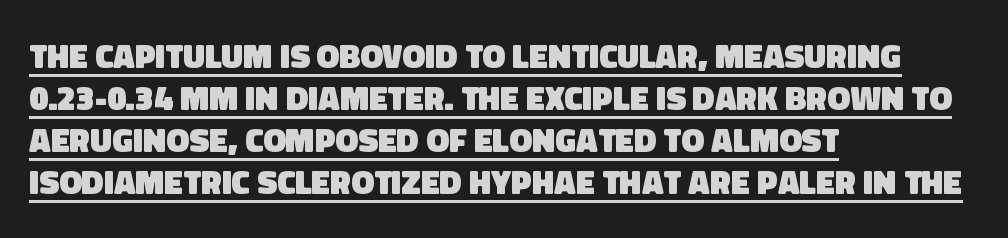
Q: Is the text bold? A: Yes.
Q: Is the typeface a serif or a sans-serif typeface? A: Sans-serif.
Q: Is the text underlined? A: Yes.
Q: How is the paragraph aligned? A: Left-aligned.
Q: Is the spacing between letters normal or unusually wide? A: Normal.
Q: Width (condensed, normal, or wide)? A: Normal.
Q: Stroke contrast? A: Low.
Q: x-height? A: Large.
Q: Monospaced? A: No.
